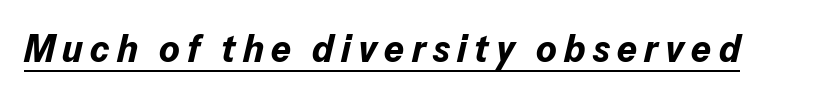
{"italic": "yes", "lean": "right", "slant_degrees": 13, "bold": "yes", "weight": "bold", "width": "normal", "stroke_contrast": "low", "x_height": "medium", "monospaced": "no", "underline": "yes", "glyph_px": 39}
